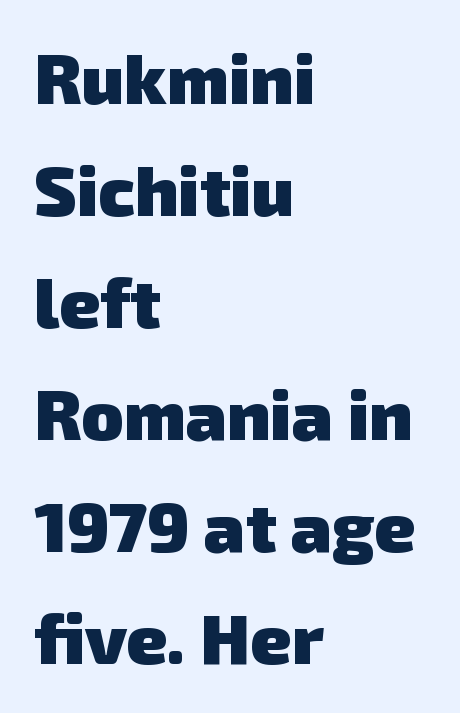
Q: Is the text bold? A: Yes.
Q: Is the typeface a serif or a sans-serif typeface? A: Sans-serif.
Q: Is the text underlined? A: No.
Q: How is the paragraph aligned? A: Left-aligned.
Q: Is the spacing between letters normal or unusually wide? A: Normal.
Q: Is the spacing between lines tight, normal or loose? A: Normal.
Q: Width (condensed, normal, or wide)? A: Normal.
Q: Stroke contrast? A: Low.
Q: x-height? A: Medium.
Q: Monospaced? A: No.
